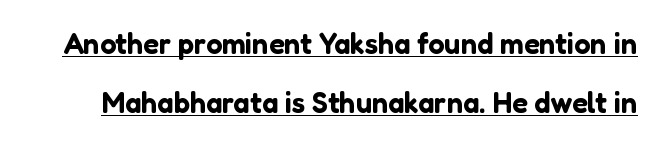
Every character sits straight up, as roman type does. Is this a fixed-width face? No — the glyphs have proportional, varying widths. Observe the absence of serifs on each vertical stroke in this sample. The rendering keeps characters at their native spacing. The rendering uses the underline text-decoration. How would I describe the line gaps? Wide and relaxed.
